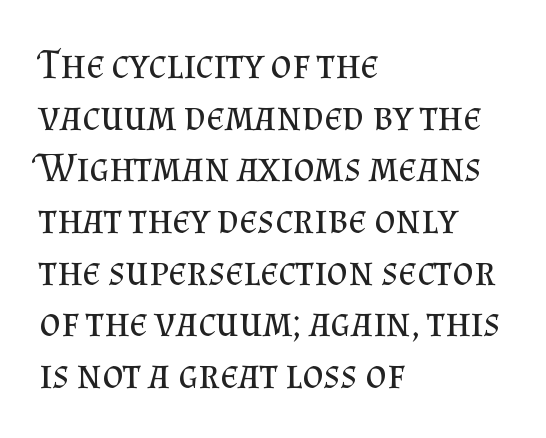
{"serif": "yes", "italic": "no", "bold": "no", "weight": "regular", "width": "normal", "stroke_contrast": "medium", "x_height": "small", "monospaced": "no", "underline": "no", "align": "left", "line_spacing": "normal", "line_spacing_ratio": 1.26, "letter_spacing": "normal", "letter_spacing_em": 0.0, "glyph_px": 41}
